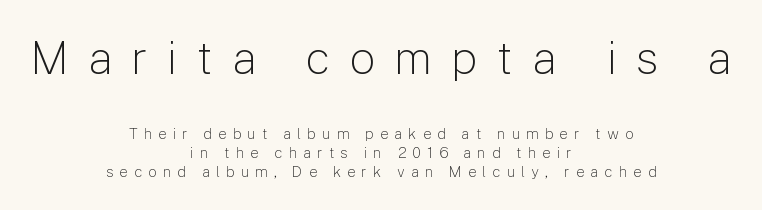
{"serif": "no", "italic": "no", "bold": "no", "weight": "light", "width": "normal", "stroke_contrast": "low", "x_height": "medium", "monospaced": "no", "underline": "no", "align": "center", "line_spacing": "normal", "line_spacing_ratio": 1.28, "letter_spacing": "wide", "letter_spacing_em": 0.4, "larger_block": "first", "size_ratio": 3.07, "glyph_px": 46}
